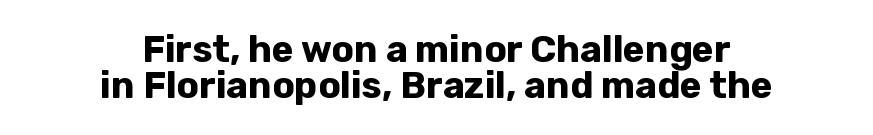
The image shows 37 px bold sans-serif type, upright; set centered, tight line spacing (0.96x), normal letter spacing, not underlined; low stroke contrast and a medium x-height.
